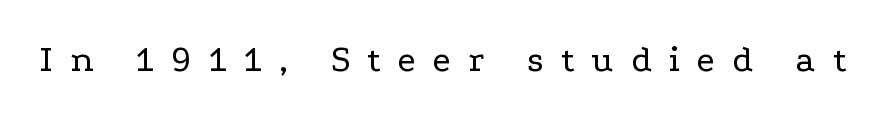
No heavy texture on the line: the type isn't bold. A roman cut, with each character standing at attention. Spacing verdict: proportional, widths tailored to each character. The strip under each line holds only bare page.
